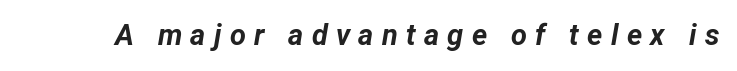
The image shows 29 px bold type, italic (leaning right); set unusually wide letter spacing (+0.29 em), not underlined; low stroke contrast and a medium x-height.
